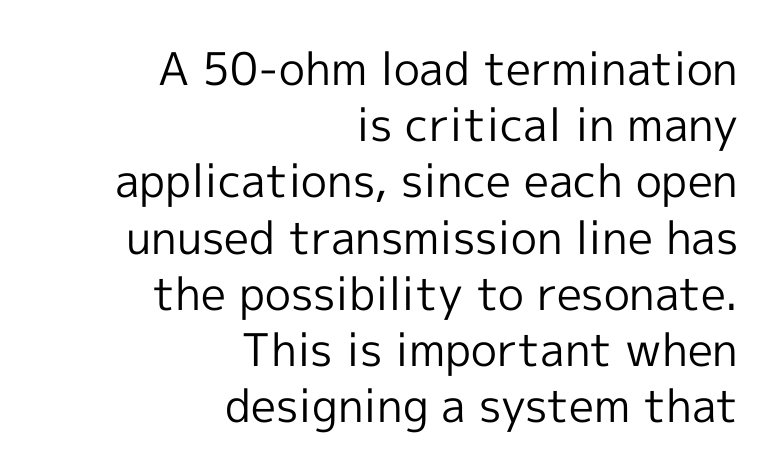
The image shows 45 px regular-weight sans-serif type, upright; set right-aligned, normal line spacing (1.25x), normal letter spacing, not underlined; a medium x-height.
